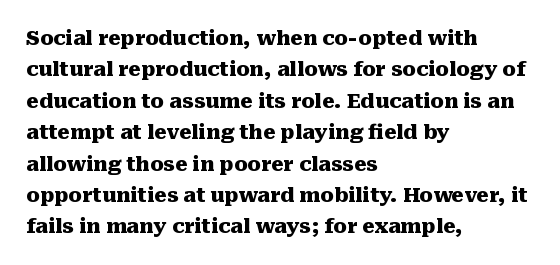
Ascenders rise straight up at ninety degrees. Just letters on the line, the space beneath them empty. Normally led — the rows are evenly, conventionally spaced. Here the glyphs are tracked normally, forming tight word shapes. The characters look thick and weighty, a clear bold.
